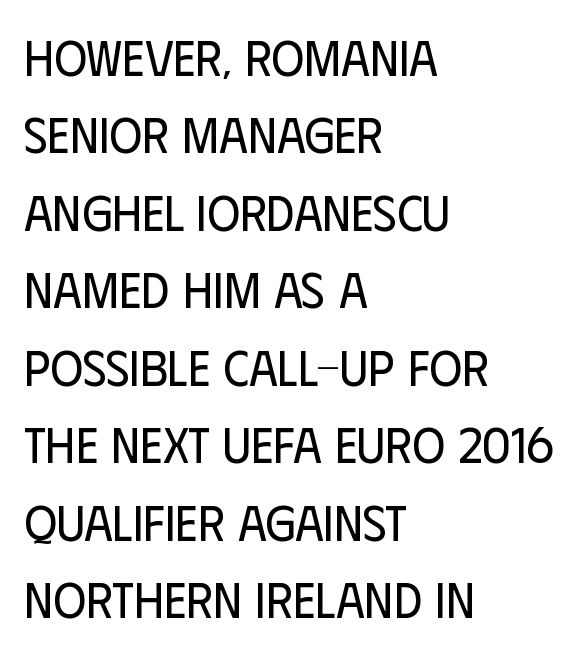
Q: Is the text bold? A: No.
Q: Is the text italic (slanted)? A: No, it is upright.
Q: Is the typeface a serif or a sans-serif typeface? A: Sans-serif.
Q: Is the text underlined? A: No.
Q: How is the paragraph aligned? A: Left-aligned.
Q: Is the spacing between letters normal or unusually wide? A: Normal.
Q: Is the spacing between lines tight, normal or loose? A: Normal.
Q: Width (condensed, normal, or wide)? A: Condensed.
Q: Stroke contrast? A: Low.
Q: x-height? A: Large.
Q: Monospaced? A: No.
